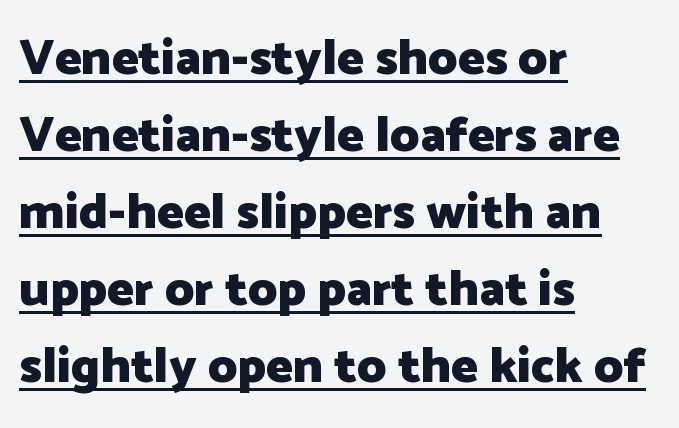
Honestly, the row spacing looks completely unremarkable. A typographer would call this underscored text. A typesetter would call this proportional, since set widths differ per character. Tracking value appears to be zero — textbook default spacing. Notice how the passage keeps a crisp vertical edge on the left only. Designer's note — italics off, roman on.
